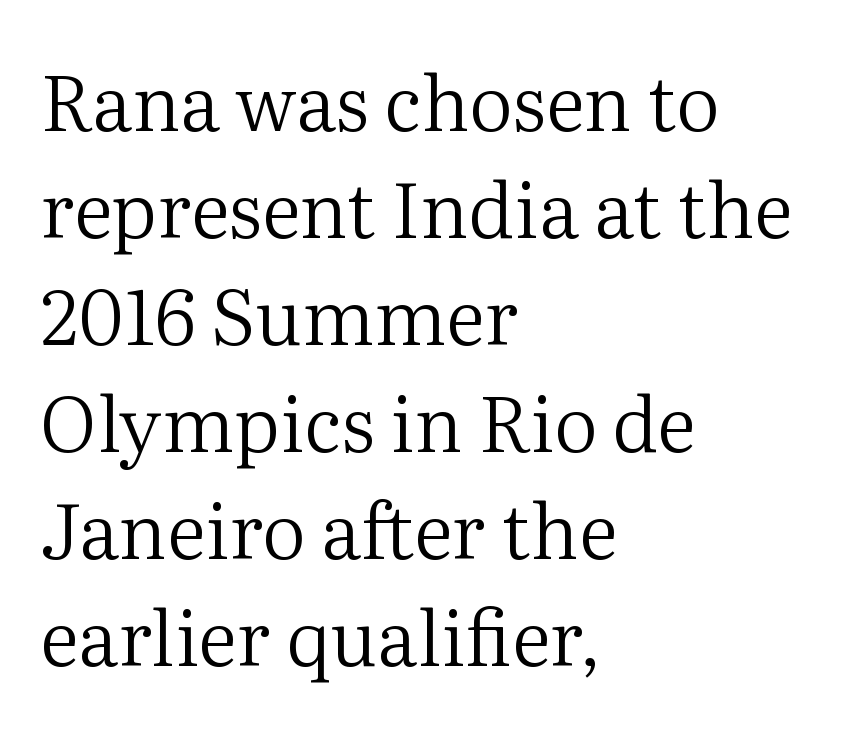
Q: Is the text bold? A: No.
Q: Is the text italic (slanted)? A: No, it is upright.
Q: Is the typeface a serif or a sans-serif typeface? A: Serif.
Q: Is the text underlined? A: No.
Q: How is the paragraph aligned? A: Left-aligned.
Q: Is the spacing between letters normal or unusually wide? A: Normal.
Q: Is the spacing between lines tight, normal or loose? A: Normal.
Q: Width (condensed, normal, or wide)? A: Normal.
Q: Stroke contrast? A: Medium.
Q: x-height? A: Medium.
Q: Monospaced? A: No.
